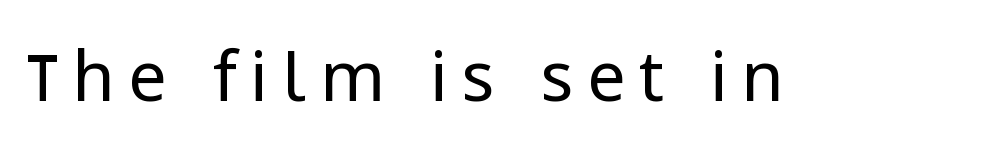
Here the designer chose a conventional face with non-uniform glyph widths. This is the regular roman posture of the typeface. Letters rest on an invisible, unmarked baseline. Stems and bowls with no extra thickness — not bold. The tracking reads as deliberately expanded to a designer's eye.
